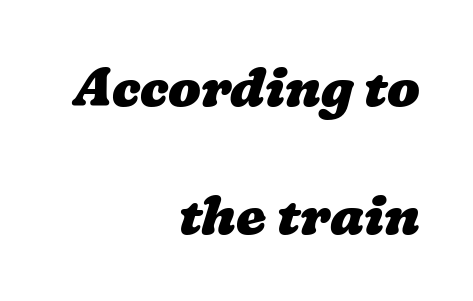
The image shows 54 px heavy, wide type; set right-aligned, loose line spacing (2.37x), normal letter spacing, not underlined; low stroke contrast and a medium x-height.
